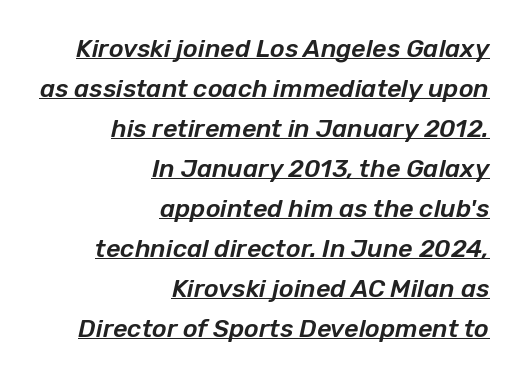
{"italic": "yes", "lean": "right", "slant_degrees": 12, "underline": "yes", "align": "right", "line_spacing": "normal", "line_spacing_ratio": 1.6, "letter_spacing": "normal", "letter_spacing_em": 0.0, "glyph_px": 25}
